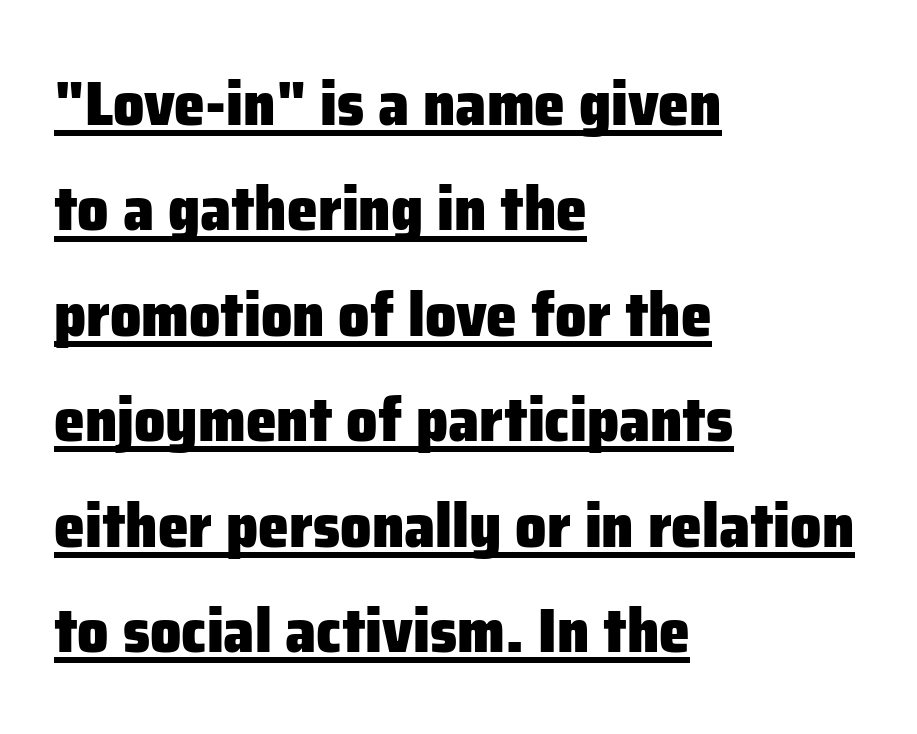
{"serif": "no", "italic": "no", "bold": "yes", "weight": "heavy", "width": "normal", "stroke_contrast": "low", "x_height": "medium", "monospaced": "no", "underline": "yes", "align": "left", "line_spacing": "normal", "line_spacing_ratio": 1.7, "letter_spacing": "normal", "letter_spacing_em": 0.0, "glyph_px": 62}
